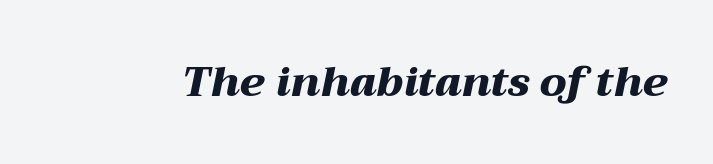
The image shows 41 px heavy, wide type, italic (leaning right); set normal letter spacing, not underlined; medium stroke contrast and a medium x-height.
